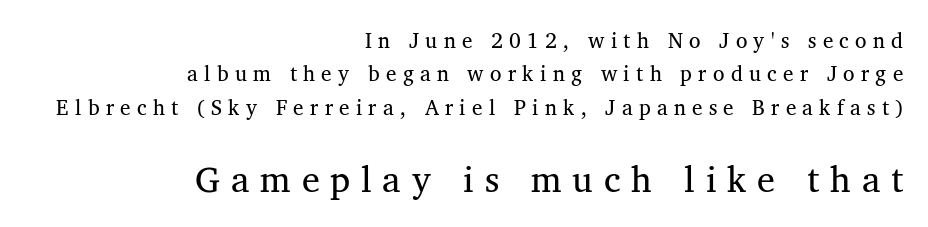
{"serif": "yes", "bold": "no", "weight": "regular", "width": "normal", "stroke_contrast": "medium", "x_height": "medium", "monospaced": "no", "underline": "no", "align": "right", "line_spacing": "normal", "line_spacing_ratio": 1.59, "letter_spacing": "wide", "letter_spacing_em": 0.3, "larger_block": "second", "size_ratio": 1.71, "glyph_px": 36}
